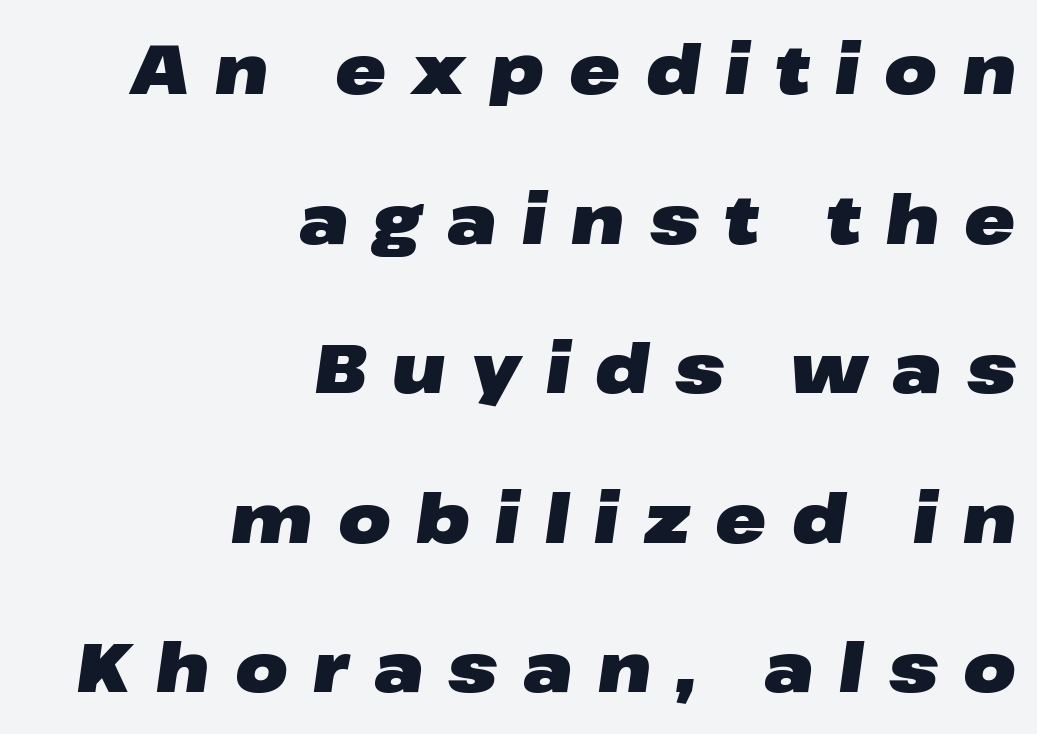
Whoever set this chose breathing room over compactness in the vertical rhythm. Tracking here is generous; glyphs stand well apart from one another. Italic: yes, the glyphs are oblique. Here the designer chose a conventional face with non-uniform glyph widths.
